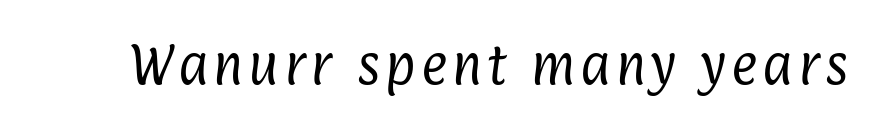
{"serif": "no", "bold": "no", "weight": "regular", "width": "condensed", "stroke_contrast": "low", "x_height": "medium", "monospaced": "no", "underline": "no", "glyph_px": 45}
